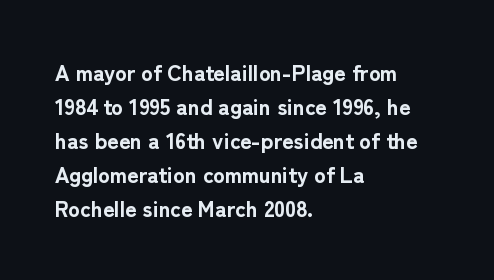
Q: Is the text bold? A: Yes.
Q: Is the text italic (slanted)? A: No, it is upright.
Q: Is the text underlined? A: No.
Q: How is the paragraph aligned? A: Left-aligned.
Q: Is the spacing between letters normal or unusually wide? A: Normal.
Q: Is the spacing between lines tight, normal or loose? A: Normal.
